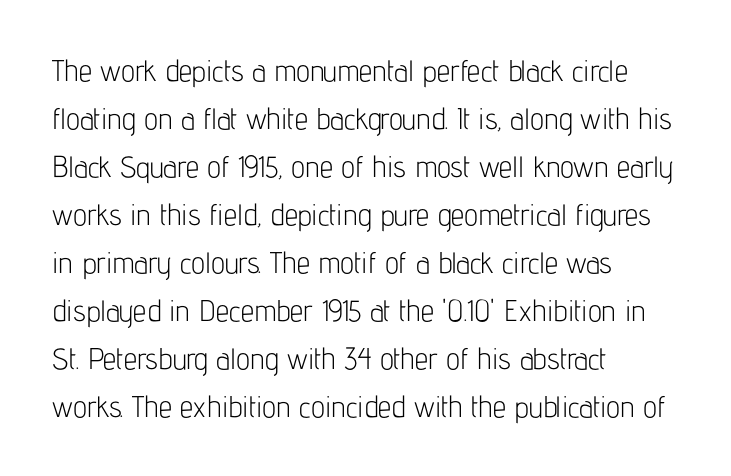
{"serif": "no", "italic": "no", "bold": "no", "weight": "light", "width": "condensed", "stroke_contrast": "low", "x_height": "medium", "monospaced": "no", "underline": "no", "align": "left", "line_spacing": "normal", "line_spacing_ratio": 1.6, "letter_spacing": "normal", "letter_spacing_em": 0.0, "glyph_px": 30}
